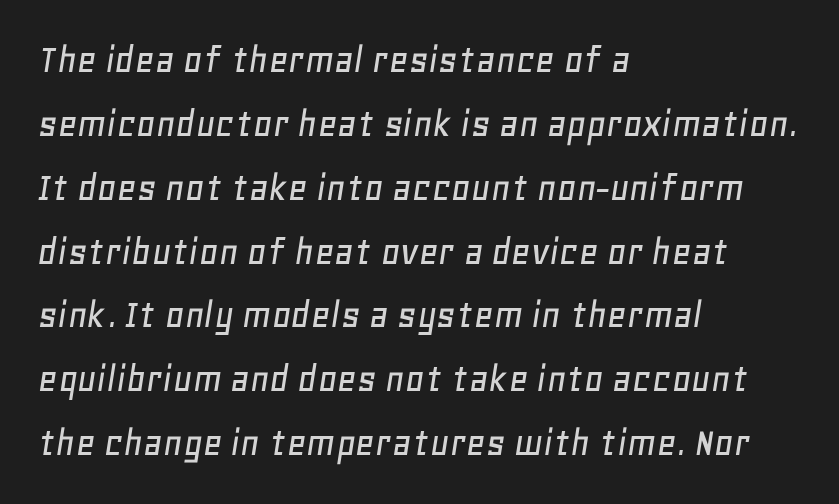
Q: Is the text italic (slanted)? A: Yes, it leans right by about 11 degrees.
Q: Is the text underlined? A: No.
Q: How is the paragraph aligned? A: Left-aligned.
Q: Is the spacing between letters normal or unusually wide? A: Normal.
Q: Is the spacing between lines tight, normal or loose? A: Normal.
Q: Width (condensed, normal, or wide)? A: Normal.
Q: Stroke contrast? A: Low.
Q: x-height? A: Large.
Q: Monospaced? A: No.
